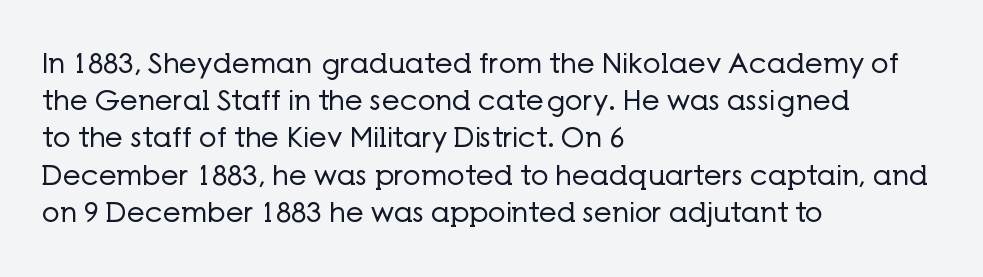
{"serif": "no", "italic": "no", "bold": "no", "weight": "regular", "width": "normal", "stroke_contrast": "low", "x_height": "medium", "monospaced": "no", "underline": "no", "align": "left", "line_spacing": "normal", "line_spacing_ratio": 1.33, "letter_spacing": "normal", "letter_spacing_em": 0.0, "glyph_px": 28}
